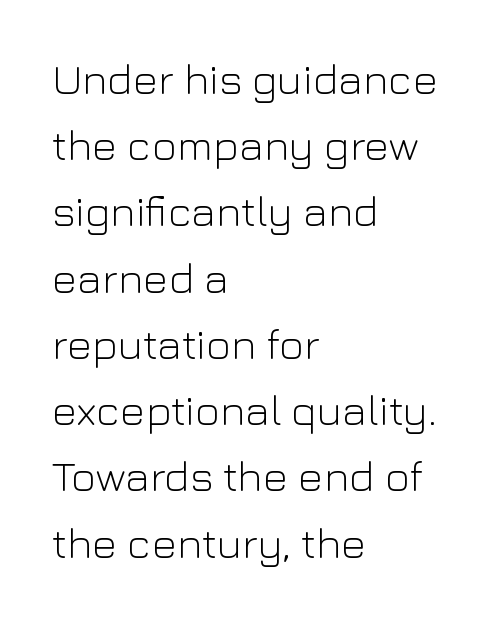
Nope, no serifs anywhere on these letters. The face used here is proportionally spaced, like ordinary book or web type. The block of text has a typical density, with ordinary space between rows. Weight: regular or lighter.
